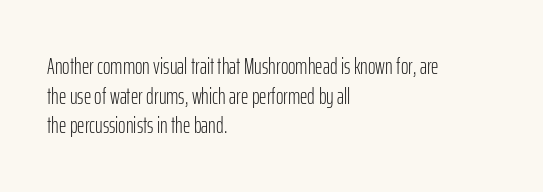
The image shows 23 px text type, upright; set left-aligned, normal line spacing (1.29x), normal letter spacing, not underlined.
